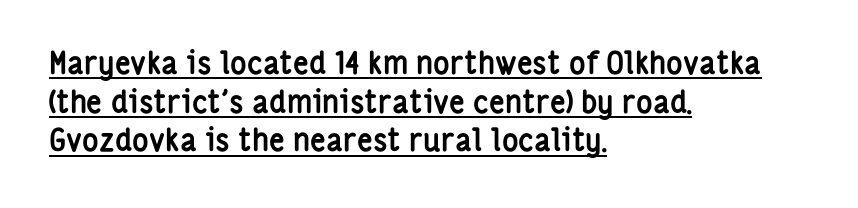
Students, this is bold: see how much ink each stroke carries. Leading matches the norm, producing a regular column. Posture: upright roman. Quick note: underline on. The letters carry no serifs — their stems end cleanly without finishing strokes. Each line starts at the same left margin while the right side varies.
